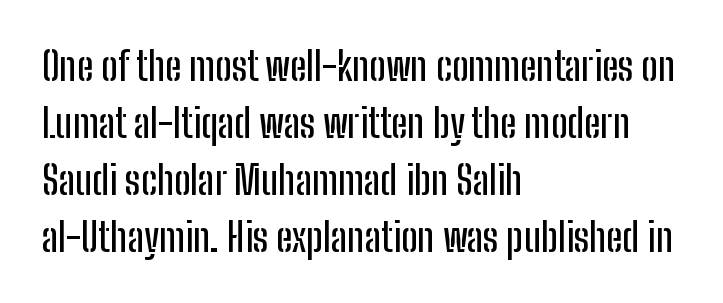
Q: Is the text italic (slanted)? A: No, it is upright.
Q: Is the typeface a serif or a sans-serif typeface? A: Sans-serif.
Q: Is the text underlined? A: No.
Q: How is the paragraph aligned? A: Left-aligned.
Q: Is the spacing between letters normal or unusually wide? A: Normal.
Q: Is the spacing between lines tight, normal or loose? A: Normal.
Q: Width (condensed, normal, or wide)? A: Condensed.
Q: Stroke contrast? A: Low.
Q: x-height? A: Medium.
Q: Monospaced? A: No.
